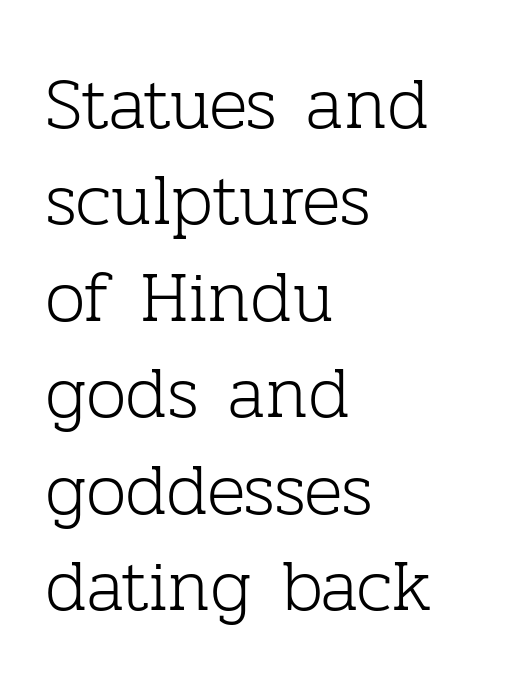
{"serif": "yes", "italic": "no", "bold": "no", "weight": "light", "width": "normal", "stroke_contrast": "low", "x_height": "medium", "monospaced": "no", "underline": "no", "align": "left", "line_spacing": "normal", "line_spacing_ratio": 1.34, "letter_spacing": "normal", "letter_spacing_em": 0.0, "glyph_px": 72}
